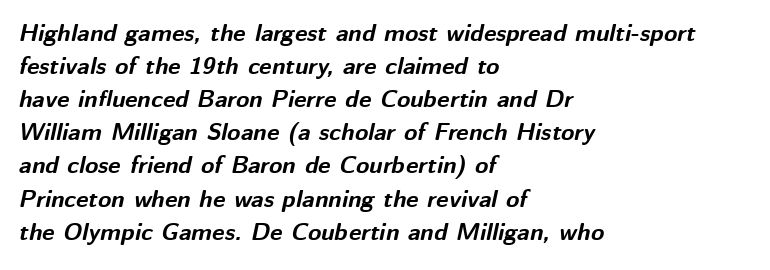
{"italic": "yes", "lean": "right", "slant_degrees": 12, "bold": "yes", "underline": "no", "align": "left", "line_spacing": "normal", "line_spacing_ratio": 1.38, "letter_spacing": "normal", "letter_spacing_em": 0.0, "glyph_px": 24}
